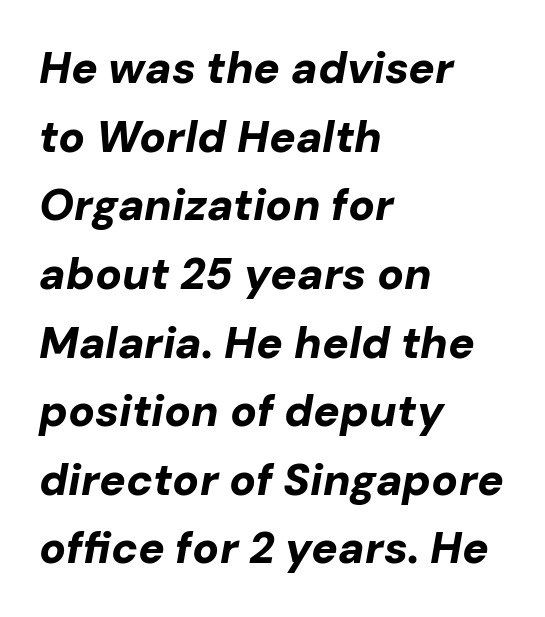
The image shows 44 px bold type, italic (leaning right); set left-aligned, normal line spacing (1.56x), normal letter spacing, not underlined; low stroke contrast and a medium x-height.
